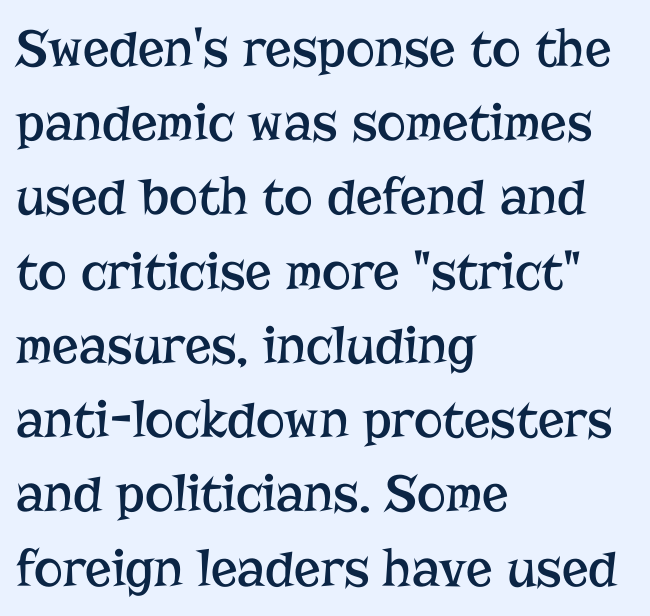
{"serif": "yes", "italic": "no", "bold": "no", "weight": "regular", "width": "normal", "stroke_contrast": "low", "x_height": "medium", "monospaced": "no", "underline": "no", "align": "left", "line_spacing": "normal", "line_spacing_ratio": 1.35, "letter_spacing": "normal", "letter_spacing_em": 0.0, "glyph_px": 55}
